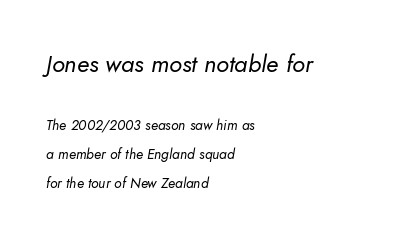
{"italic": "yes", "lean": "right", "slant_degrees": 10, "bold": "no", "underline": "no", "align": "left", "line_spacing": "loose", "line_spacing_ratio": 2.07, "letter_spacing": "normal", "letter_spacing_em": 0.0, "larger_block": "first", "size_ratio": 1.71, "glyph_px": 24}
